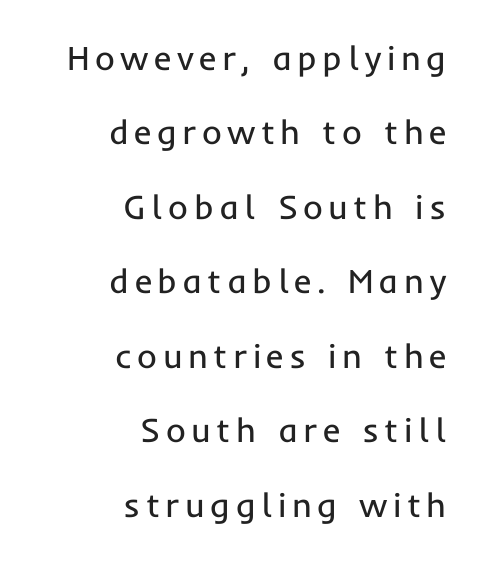
The image shows 34 px regular-weight sans-serif type, upright; set right-aligned, loose line spacing (2.19x), not underlined; low stroke contrast and a medium x-height.
